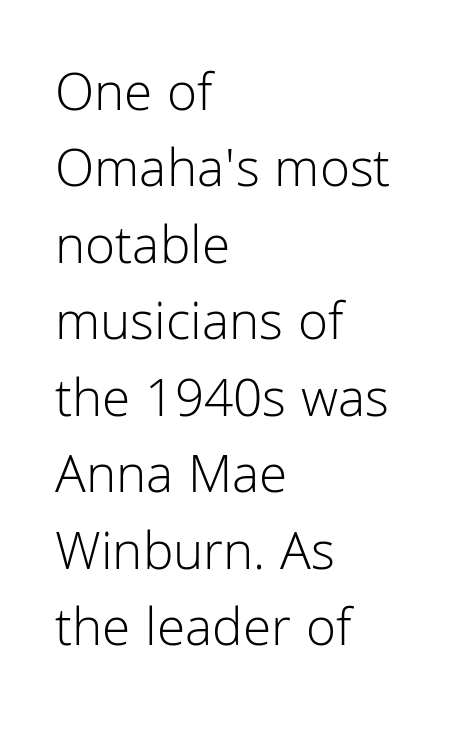
The image shows 55 px light sans-serif type, upright; set left-aligned, normal line spacing (1.39x), normal letter spacing, not underlined; low stroke contrast and a medium x-height.
